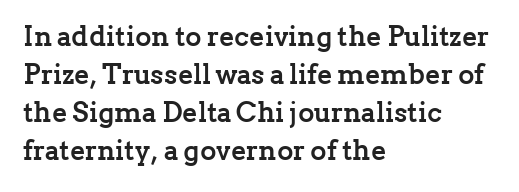
Q: Is the text bold? A: Yes.
Q: Is the text italic (slanted)? A: No, it is upright.
Q: Is the typeface a serif or a sans-serif typeface? A: Serif.
Q: Is the text underlined? A: No.
Q: How is the paragraph aligned? A: Left-aligned.
Q: Is the spacing between letters normal or unusually wide? A: Normal.
Q: Is the spacing between lines tight, normal or loose? A: Normal.
Q: Width (condensed, normal, or wide)? A: Normal.
Q: Stroke contrast? A: Low.
Q: x-height? A: Medium.
Q: Monospaced? A: No.
